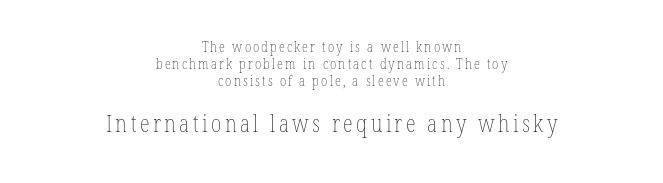
The cut favours lightness, reaching ordinary text weight at its darkest. The typesetter chose a symmetrical, centered arrangement here. A student would notice the bottom passage is typeset larger than what precedes it. You can tell it's not italic because the verticals are truly vertical. Just letters on the line, the space beneath them empty.
